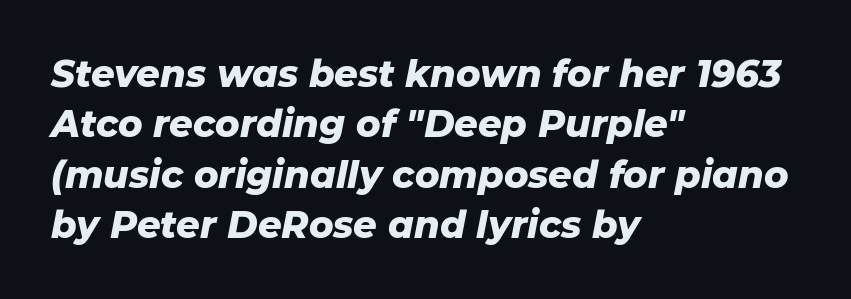
Q: Is the text bold? A: Yes.
Q: Is the text italic (slanted)? A: Yes, it leans right by about 11 degrees.
Q: Is the text underlined? A: No.
Q: How is the paragraph aligned? A: Left-aligned.
Q: Is the spacing between letters normal or unusually wide? A: Normal.
Q: Is the spacing between lines tight, normal or loose? A: Normal.
Q: Width (condensed, normal, or wide)? A: Normal.
Q: Stroke contrast? A: Low.
Q: x-height? A: Medium.
Q: Monospaced? A: No.
